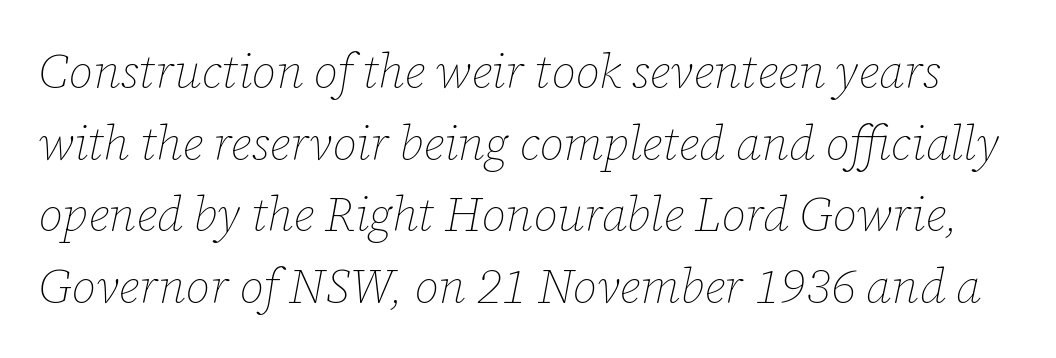
{"italic": "yes", "lean": "right", "slant_degrees": 12, "bold": "no", "weight": "thin", "width": "normal", "stroke_contrast": "low", "x_height": "medium", "monospaced": "no", "underline": "no", "line_spacing": "normal", "line_spacing_ratio": 1.49, "letter_spacing": "normal", "letter_spacing_em": 0.0, "glyph_px": 48}
